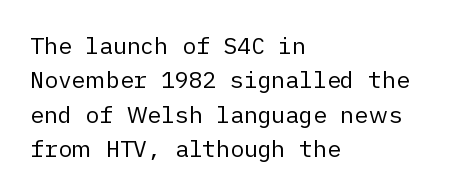
Observe the ordinary spacing: letters are neighbours, not strangers. Only glyphs here, with clear space below each row. Honestly, the row spacing looks completely unremarkable. No letter is thick-stroked: the sample isn't bold.
